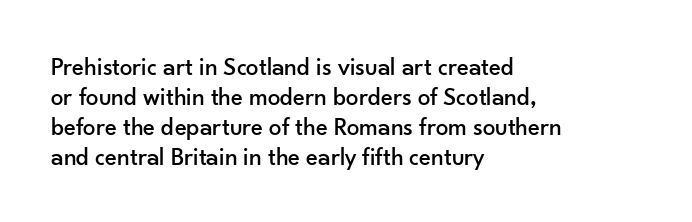
The image shows 25 px text type, upright; set left-aligned, line spacing 1.2x, normal letter spacing, not underlined.
